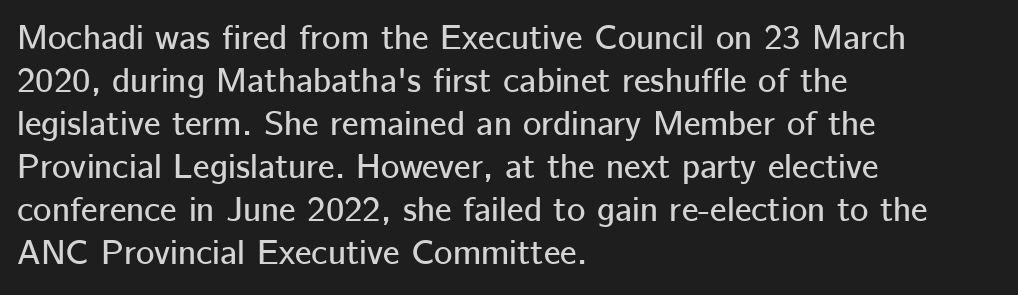
Q: Is the text italic (slanted)? A: No, it is upright.
Q: Is the typeface a serif or a sans-serif typeface? A: Sans-serif.
Q: Is the text underlined? A: No.
Q: How is the paragraph aligned? A: Left-aligned.
Q: Is the spacing between letters normal or unusually wide? A: Normal.
Q: Width (condensed, normal, or wide)? A: Normal.
Q: Stroke contrast? A: Low.
Q: x-height? A: Medium.
Q: Monospaced? A: No.
